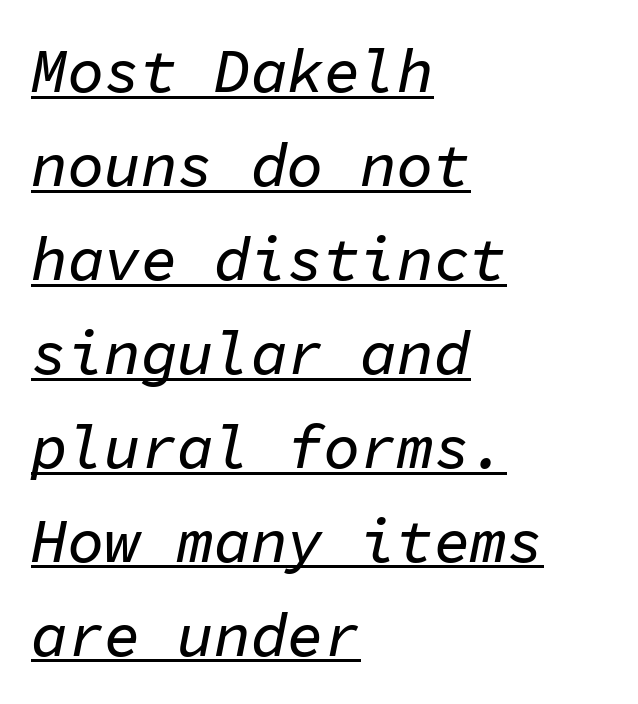
{"italic": "yes", "lean": "right", "slant_degrees": 11, "width": "normal", "stroke_contrast": "low", "x_height": "medium", "monospaced": "yes", "underline": "yes", "align": "left", "line_spacing": "normal", "line_spacing_ratio": 1.54, "letter_spacing": "normal", "letter_spacing_em": 0.0, "glyph_px": 61}
